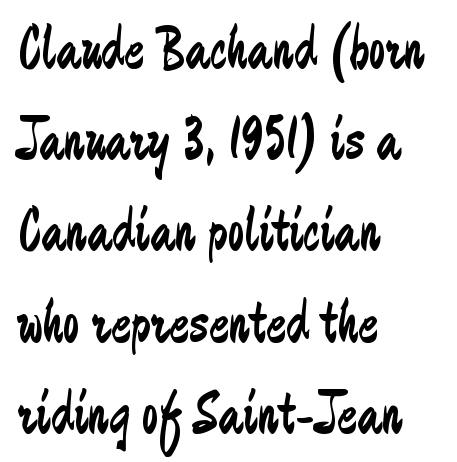
The image shows 60 px regular-weight, condensed sans-serif type; set left-aligned, normal line spacing (1.52x), normal letter spacing, not underlined; low stroke contrast and a medium x-height.
